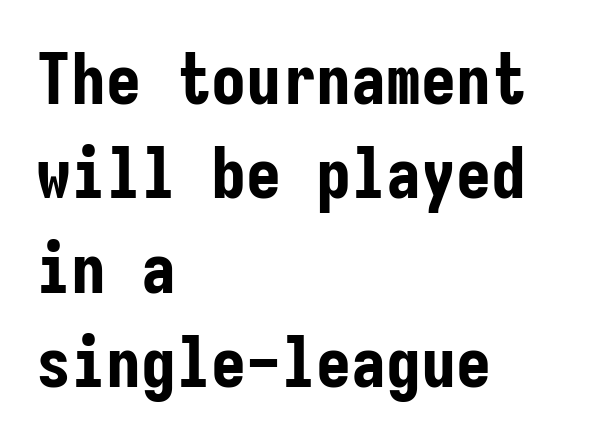
The passage is arranged the way most books set body copy — flush left. Heavy-handed strokes throughout: this text is bold. The space between consecutive lines is moderate. Every character here occupies the same horizontal width, giving the sample a typewriter-like rhythm. Every character sits straight up, as roman type does. Decoration check: the copy has no underline.
